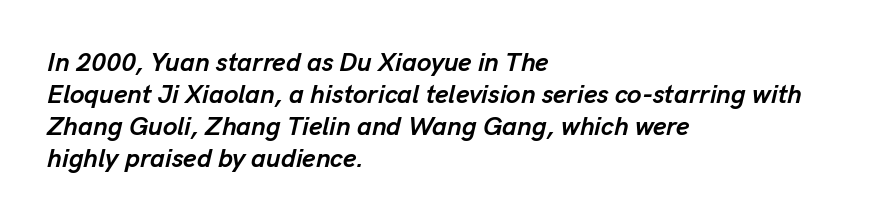
A dark, heavy texture on the line: the type is bold. Italic? Definitely — the glyphs are oblique. Look at the tracking — it's just the regular setting, nothing added. The passage shown is not underscored anywhere. The setting favours the left margin, as ordinary paragraphs usually do.
